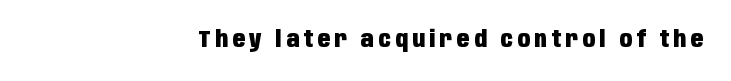
Each row of text sits above clean, open space. The rendering anchors every line to the right-hand side. Summary of weight: heavy, a full bold. Is the letter spacing exaggerated? Yes — the characters are pushed far apart. These lines were composed using upright roman letters.
